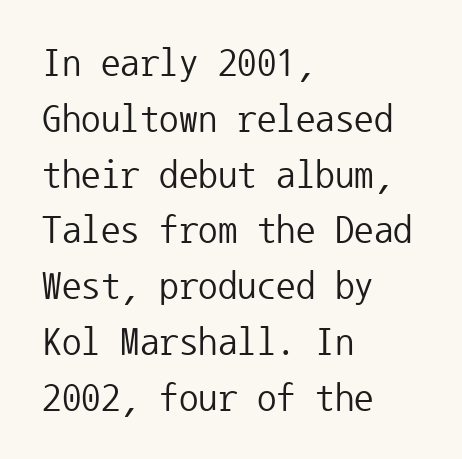
{"serif": "no", "italic": "no", "bold": "no", "weight": "regular", "width": "normal", "stroke_contrast": "low", "x_height": "medium", "monospaced": "yes", "underline": "no", "align": "left", "line_spacing": "normal", "line_spacing_ratio": 1.43, "letter_spacing": "normal", "letter_spacing_em": 0.0, "glyph_px": 39}
